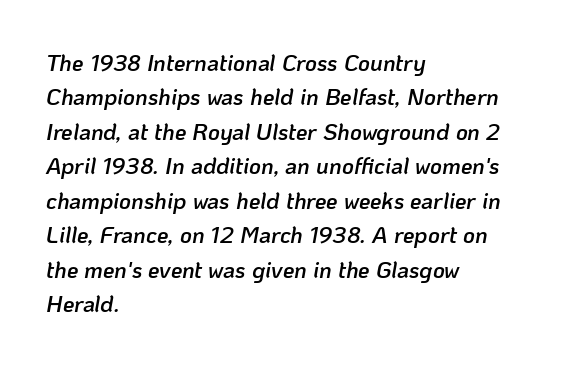
The image shows 23 px text type, italic (leaning right); set left-aligned, normal line spacing (1.5x), normal letter spacing, not underlined.
